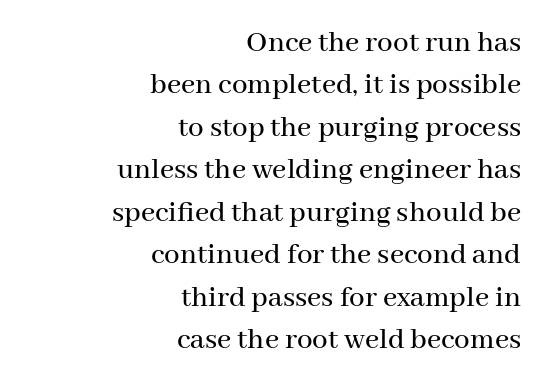
{"serif": "yes", "italic": "no", "width": "normal", "stroke_contrast": "medium", "x_height": "medium", "monospaced": "no", "underline": "no", "align": "right", "line_spacing": "normal", "line_spacing_ratio": 1.37, "letter_spacing": "normal", "letter_spacing_em": 0.0, "glyph_px": 31}
